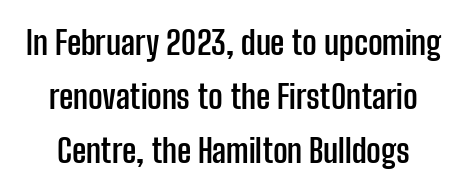
{"serif": "no", "italic": "no", "bold": "yes", "weight": "semibold", "width": "condensed", "stroke_contrast": "low", "x_height": "medium", "monospaced": "no", "underline": "no", "line_spacing": "normal", "line_spacing_ratio": 1.68, "letter_spacing": "normal", "letter_spacing_em": 0.0, "glyph_px": 32}
